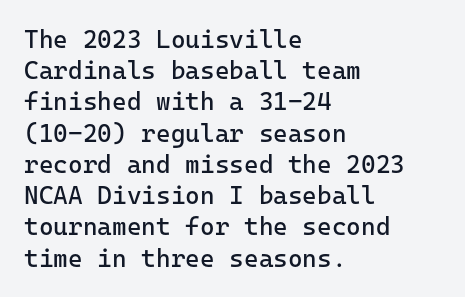
Spacing between characters is what you'd get straight out of the box. Ordinary non-slanted type is in use. The compositor pushed each line to the left boundary. Rows of type keep a routine distance in the vertical direction.
